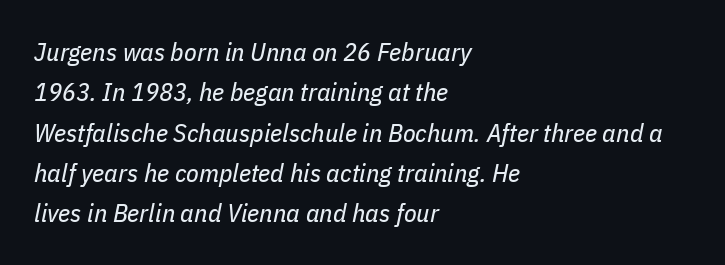
The image shows 26 px text type, italic (leaning right); set left-aligned, normal line spacing (1.55x), normal letter spacing, not underlined.
